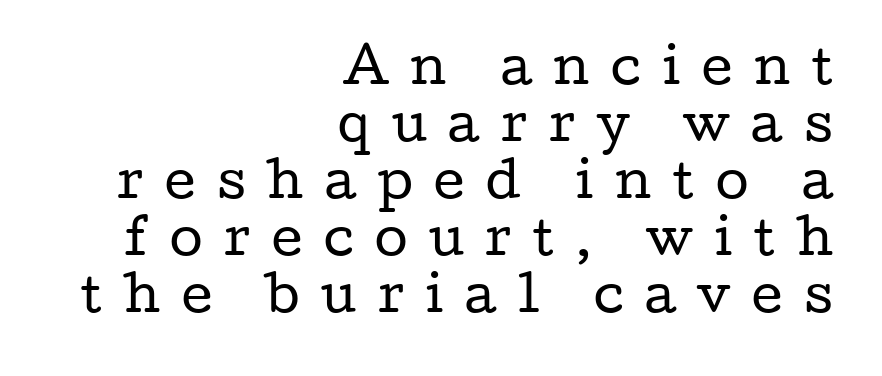
Display-style spreading of the glyphs; the letterfit is very open. The letters advance in unequal steps, a hallmark of proportional type. This is the regular roman posture of the typeface. The zone under the glyphs is completely vacant.
